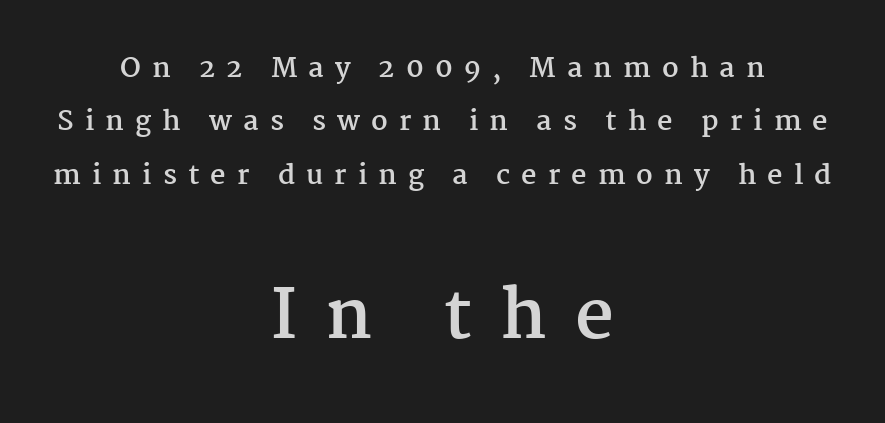
{"serif": "yes", "italic": "no", "bold": "yes", "weight": "semibold", "width": "normal", "stroke_contrast": "medium", "x_height": "medium", "monospaced": "no", "underline": "no", "align": "center", "line_spacing": "loose", "line_spacing_ratio": 1.98, "letter_spacing": "wide", "letter_spacing_em": 0.41, "larger_block": "second", "size_ratio": 2.52, "glyph_px": 68}
